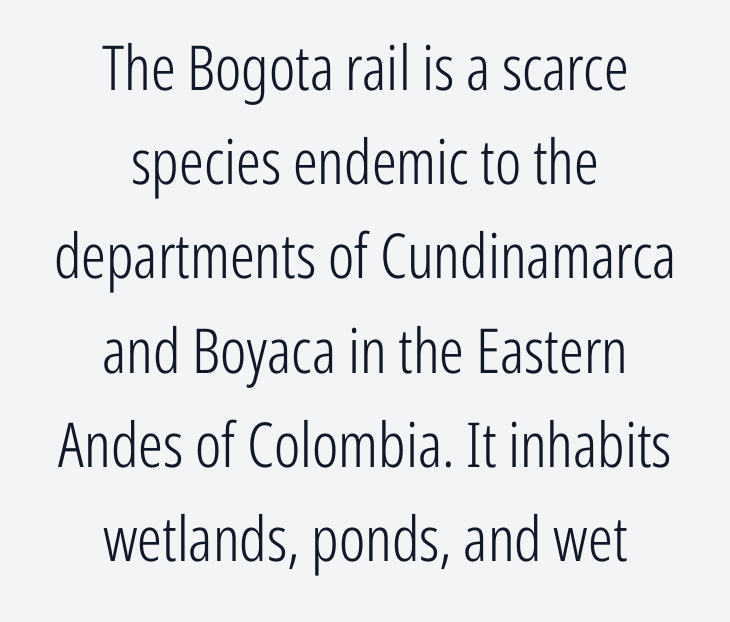
The image shows 62 px light, condensed sans-serif type, upright; set centered, normal line spacing (1.52x), normal letter spacing, not underlined; low stroke contrast and a medium x-height.
